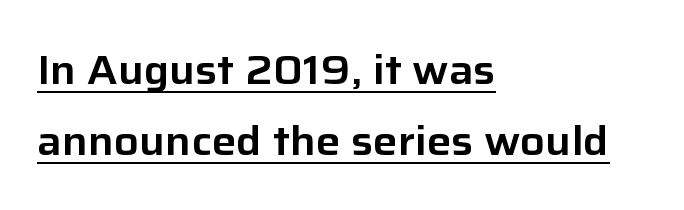
Q: Is the text italic (slanted)? A: No, it is upright.
Q: Is the typeface a serif or a sans-serif typeface? A: Sans-serif.
Q: Is the text underlined? A: Yes.
Q: How is the paragraph aligned? A: Left-aligned.
Q: Is the spacing between letters normal or unusually wide? A: Normal.
Q: Width (condensed, normal, or wide)? A: Normal.
Q: Stroke contrast? A: Low.
Q: x-height? A: Medium.
Q: Monospaced? A: No.
